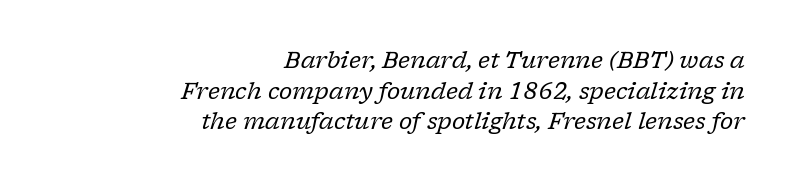
Q: Is the text bold? A: No.
Q: Is the text italic (slanted)? A: Yes, it leans right by about 17 degrees.
Q: Is the text underlined? A: No.
Q: How is the paragraph aligned? A: Right-aligned.
Q: Is the spacing between letters normal or unusually wide? A: Normal.
Q: Is the spacing between lines tight, normal or loose? A: Normal.
